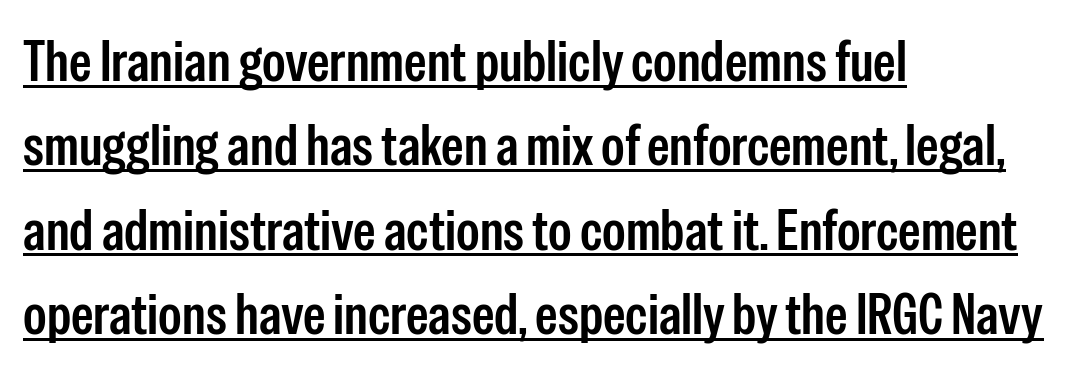
{"serif": "no", "italic": "no", "width": "condensed", "stroke_contrast": "low", "x_height": "medium", "monospaced": "no", "underline": "yes", "align": "left", "line_spacing": "normal", "line_spacing_ratio": 1.48, "letter_spacing": "normal", "letter_spacing_em": 0.0, "glyph_px": 57}
